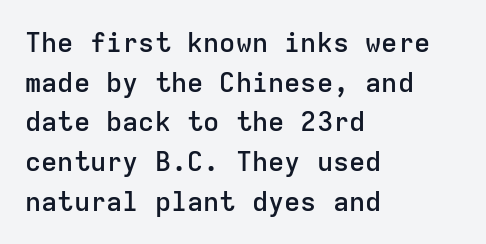
Q: Is the text bold? A: Semi-bold.
Q: Is the text italic (slanted)? A: No, it is upright.
Q: Is the text underlined? A: No.
Q: How is the paragraph aligned? A: Left-aligned.
Q: Is the spacing between letters normal or unusually wide? A: Normal.
Q: Is the spacing between lines tight, normal or loose? A: Normal.
